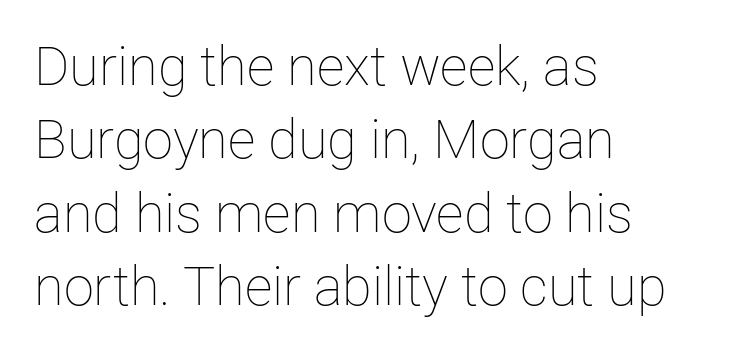
{"italic": "no", "bold": "no", "weight": "thin", "width": "normal", "stroke_contrast": "low", "x_height": "medium", "monospaced": "no", "underline": "no", "align": "left", "line_spacing": "normal", "line_spacing_ratio": 1.36, "letter_spacing": "normal", "letter_spacing_em": 0.0, "glyph_px": 54}
